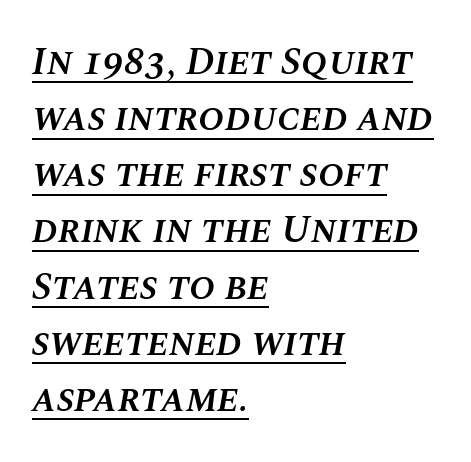
Q: Is the text bold? A: Semi-bold.
Q: Is the text italic (slanted)? A: Yes, it leans right by about 10 degrees.
Q: Is the text underlined? A: Yes.
Q: How is the paragraph aligned? A: Left-aligned.
Q: Is the spacing between letters normal or unusually wide? A: Normal.
Q: Is the spacing between lines tight, normal or loose? A: Normal.
Q: Width (condensed, normal, or wide)? A: Normal.
Q: Stroke contrast? A: Medium.
Q: x-height? A: Large.
Q: Monospaced? A: No.
